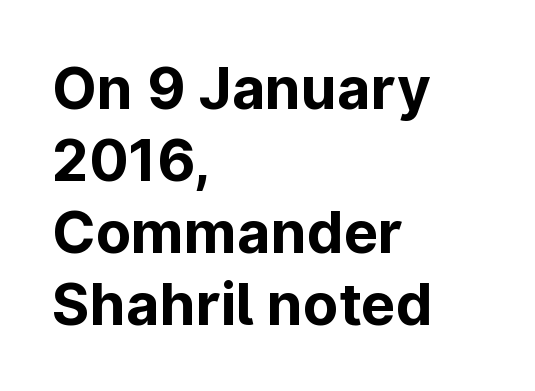
Q: Is the text bold? A: Yes.
Q: Is the text italic (slanted)? A: No, it is upright.
Q: Is the typeface a serif or a sans-serif typeface? A: Sans-serif.
Q: Is the text underlined? A: No.
Q: How is the paragraph aligned? A: Left-aligned.
Q: Is the spacing between letters normal or unusually wide? A: Normal.
Q: Width (condensed, normal, or wide)? A: Normal.
Q: Stroke contrast? A: Low.
Q: x-height? A: Medium.
Q: Monospaced? A: No.
